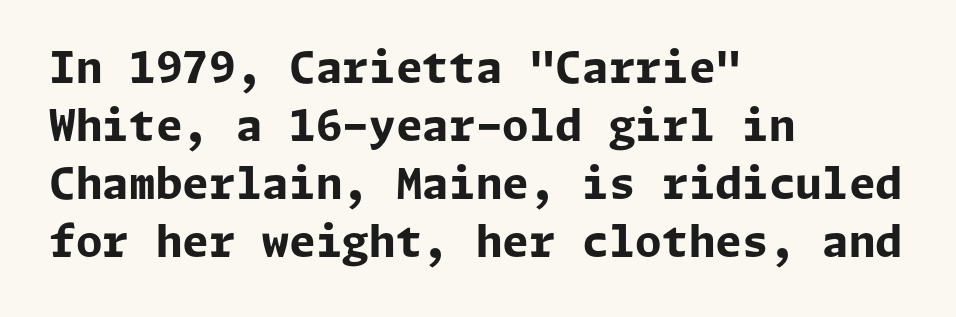
Unlike italic type, these characters show no tilt at all. The designer went with a sans here, leaving each stem footless. The letters are bold, with thick, heavy strokes. These lines sit exactly where default settings would place them.
